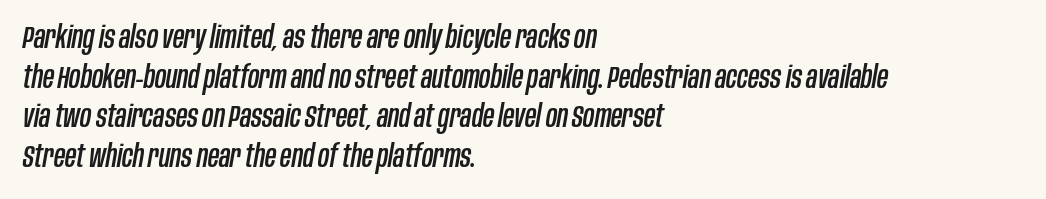
Q: Is the text italic (slanted)? A: Yes, it leans right by about 10 degrees.
Q: Is the text underlined? A: No.
Q: How is the paragraph aligned? A: Left-aligned.
Q: Is the spacing between letters normal or unusually wide? A: Normal.
Q: Is the spacing between lines tight, normal or loose? A: Normal.
Q: Width (condensed, normal, or wide)? A: Condensed.
Q: Stroke contrast? A: Low.
Q: x-height? A: Large.
Q: Monospaced? A: No.
